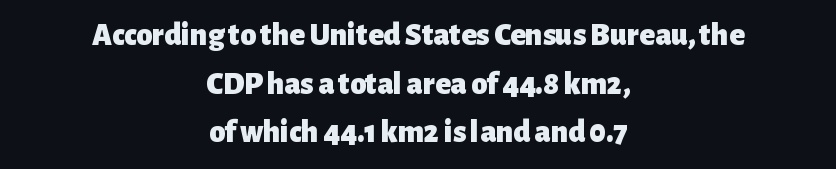
Q: Is the text bold? A: Yes.
Q: Is the text italic (slanted)? A: No, it is upright.
Q: Is the typeface a serif or a sans-serif typeface? A: Sans-serif.
Q: Is the text underlined? A: No.
Q: How is the paragraph aligned? A: Centered.
Q: Is the spacing between letters normal or unusually wide? A: Normal.
Q: Is the spacing between lines tight, normal or loose? A: Normal.
Q: Width (condensed, normal, or wide)? A: Normal.
Q: Stroke contrast? A: Low.
Q: x-height? A: Medium.
Q: Monospaced? A: No.
